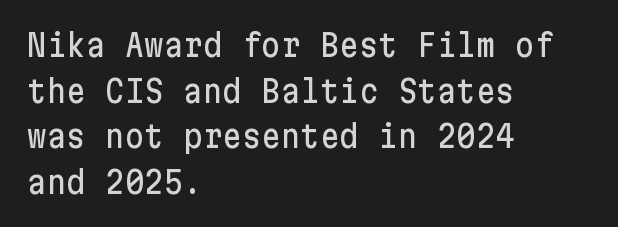
{"serif": "no", "italic": "no", "width": "normal", "stroke_contrast": "low", "x_height": "medium", "underline": "no", "align": "left", "line_spacing": "normal", "line_spacing_ratio": 1.52, "letter_spacing": "normal", "letter_spacing_em": 0.0, "glyph_px": 30}
